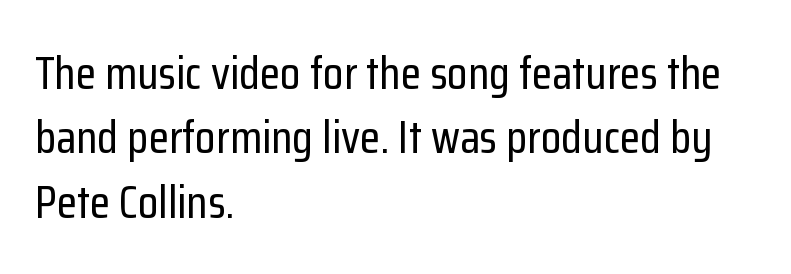
Only glyphs here, with clear space below each row. Is the letter spacing exaggerated? No — it looks like the ordinary default. Proportional: the letters do not fall into vertical columns. In terms of leading, this rendering sits right in the middle. Do the letters lean? They stand straight. These lines stack with their left ends in a neat column.
